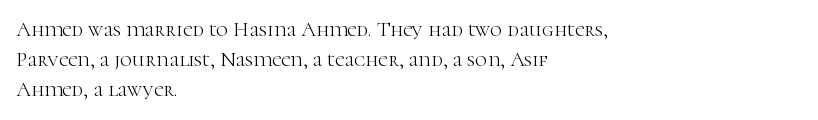
Q: Is the text bold? A: No.
Q: Is the text italic (slanted)? A: No, it is upright.
Q: Is the text underlined? A: No.
Q: How is the paragraph aligned? A: Left-aligned.
Q: Is the spacing between letters normal or unusually wide? A: Normal.
Q: Is the spacing between lines tight, normal or loose? A: Normal.
